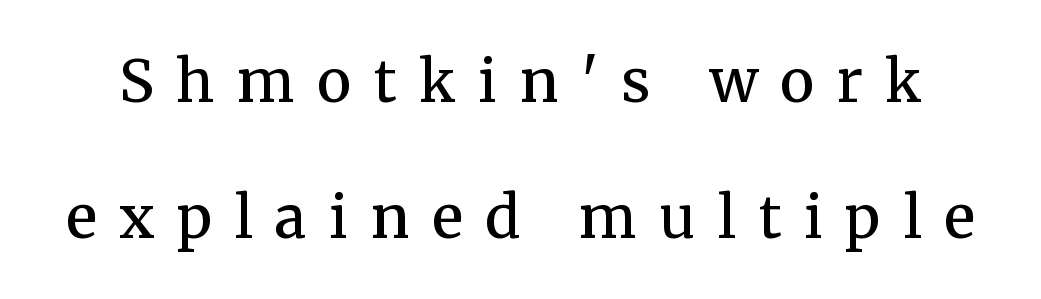
The image shows 58 px semibold serif type, upright; set loose line spacing (2.35x), unusually wide letter spacing (+0.39 em), not underlined; medium stroke contrast and a medium x-height.
